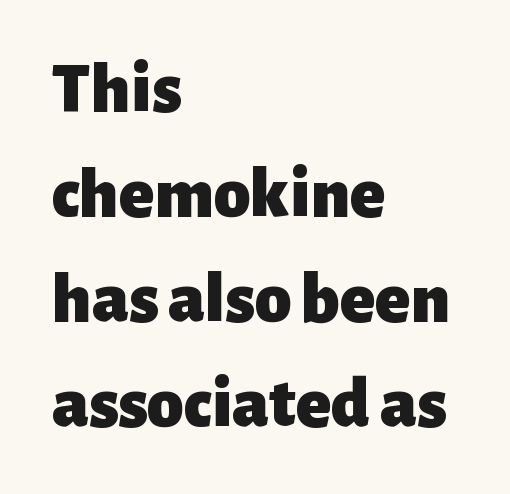
The image shows 73 px heavy sans-serif type, upright; set left-aligned, normal line spacing (1.44x), normal letter spacing, not underlined; low stroke contrast and a medium x-height.
